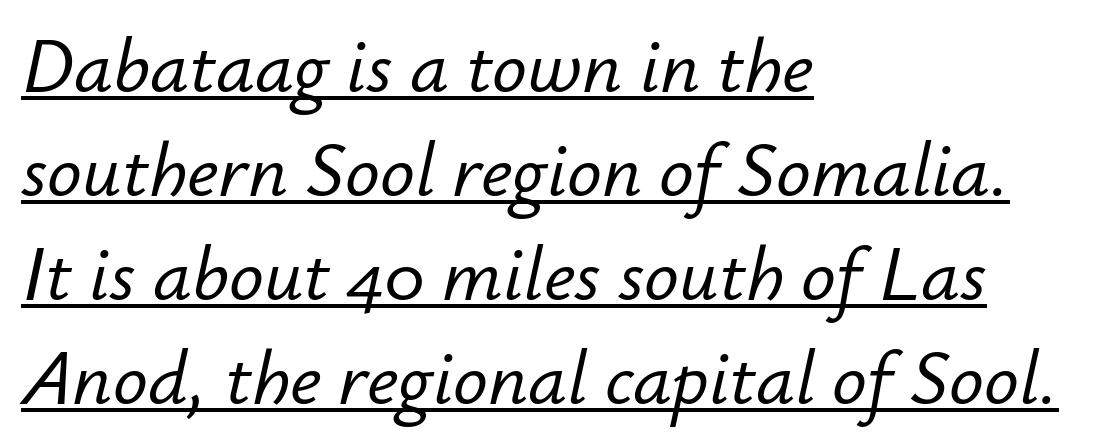
The image shows 77 px text type, italic (leaning right); set left-aligned, normal line spacing (1.35x), normal letter spacing, underlined; low stroke contrast and a small x-height.
